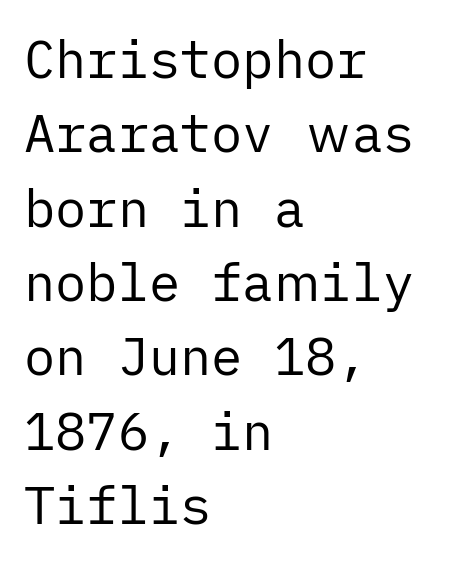
{"serif": "no", "italic": "no", "bold": "no", "weight": "regular", "width": "normal", "stroke_contrast": "low", "x_height": "medium", "underline": "no", "align": "left", "line_spacing": "normal", "line_spacing_ratio": 1.43, "letter_spacing": "normal", "letter_spacing_em": 0.0, "glyph_px": 52}
